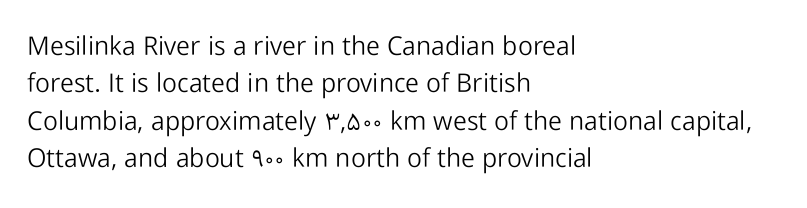
Q: Is the text bold? A: No.
Q: Is the text italic (slanted)? A: No, it is upright.
Q: Is the text underlined? A: No.
Q: How is the paragraph aligned? A: Left-aligned.
Q: Is the spacing between letters normal or unusually wide? A: Normal.
Q: Is the spacing between lines tight, normal or loose? A: Normal.
